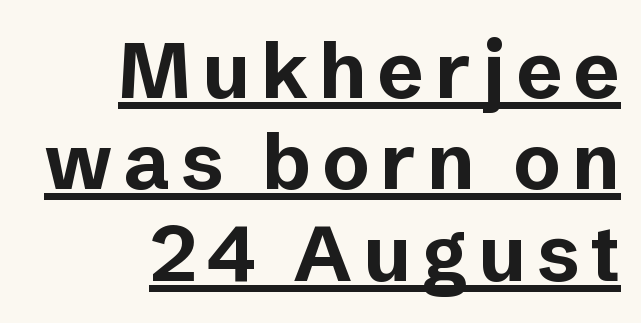
{"serif": "no", "italic": "no", "bold": "yes", "weight": "bold", "width": "normal", "stroke_contrast": "low", "x_height": "medium", "monospaced": "no", "underline": "yes", "align": "right", "line_spacing_ratio": 1.17, "glyph_px": 78}
